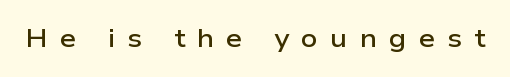
{"italic": "no", "bold": "semi", "underline": "no", "letter_spacing": "wide", "letter_spacing_em": 0.46, "glyph_px": 26}
